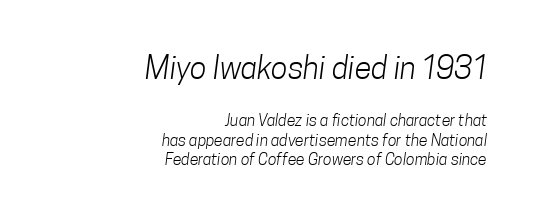
How are the letters spaced? Ordinarily, with no added tracking. You could not count columns in this text — the font is proportionally spaced. Classification — sans serif. The gap between lines stays unmarked.
